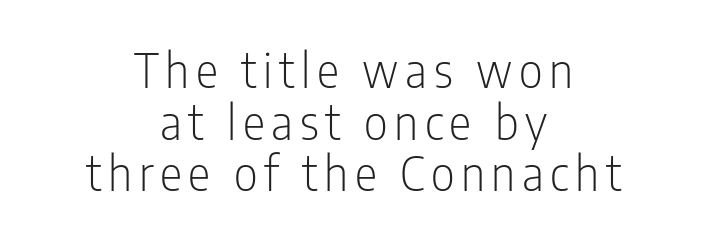
Q: Is the text bold? A: No.
Q: Is the text italic (slanted)? A: No, it is upright.
Q: Is the typeface a serif or a sans-serif typeface? A: Sans-serif.
Q: Is the text underlined? A: No.
Q: How is the paragraph aligned? A: Centered.
Q: Is the spacing between lines tight, normal or loose? A: Tight.
Q: Width (condensed, normal, or wide)? A: Condensed.
Q: Stroke contrast? A: Low.
Q: x-height? A: Medium.
Q: Monospaced? A: No.
